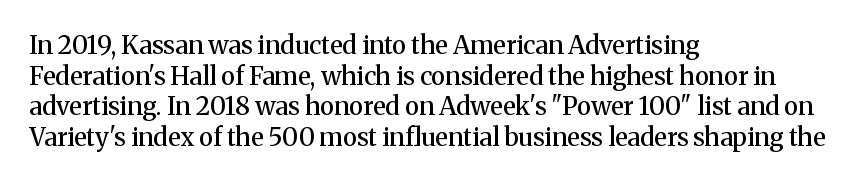
The image shows 25 px text type, upright; set left-aligned, line spacing 1.23x, normal letter spacing, not underlined.
